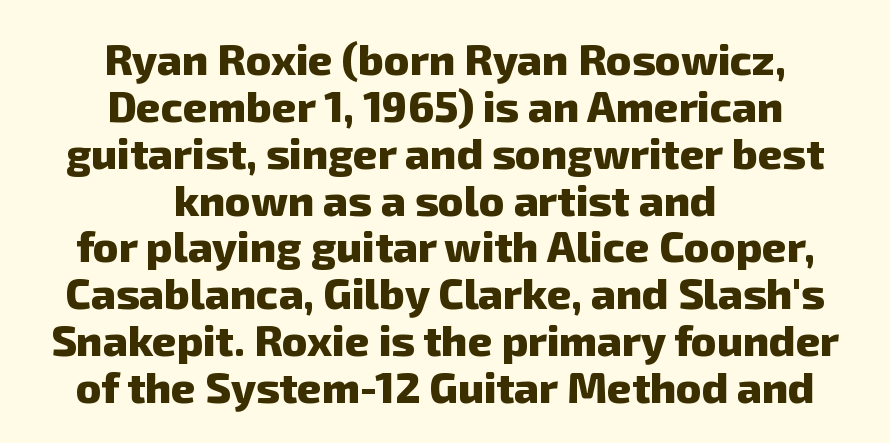
Q: Is the text bold? A: Yes.
Q: Is the typeface a serif or a sans-serif typeface? A: Sans-serif.
Q: Is the text underlined? A: No.
Q: How is the paragraph aligned? A: Centered.
Q: Is the spacing between letters normal or unusually wide? A: Normal.
Q: Is the spacing between lines tight, normal or loose? A: Tight.
Q: Width (condensed, normal, or wide)? A: Normal.
Q: Stroke contrast? A: Low.
Q: x-height? A: Medium.
Q: Monospaced? A: No.
